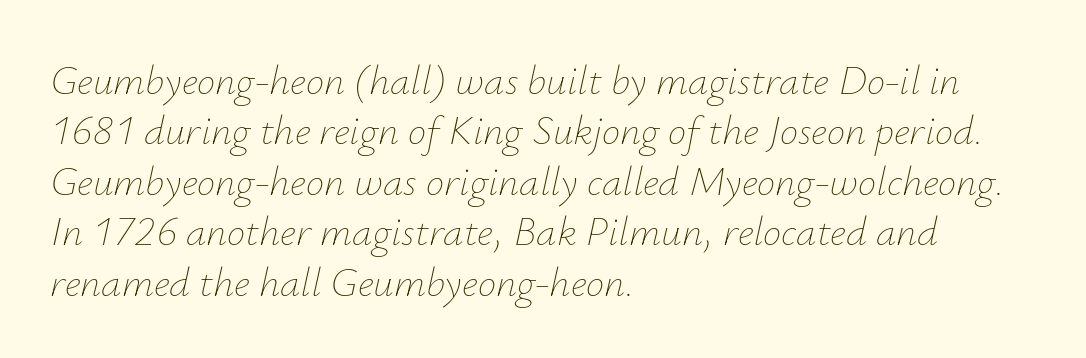
The passage shown is typed in a proportional face where columns would drift. Has an underline been added? It has not. Stroke mass is kept to a normal reading level or below. Visually the block forms a straight wall on the left and a jagged coastline on the right. Designer's note — italics engaged.
